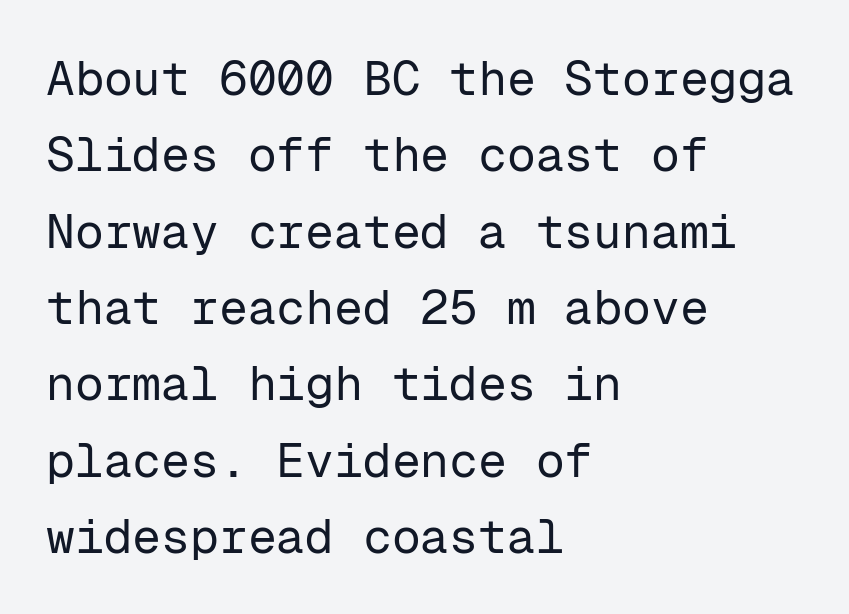
The image shows 48 px regular-weight sans-serif type, upright, monospaced; set left-aligned, normal line spacing (1.59x), normal letter spacing, not underlined; low stroke contrast and a medium x-height.
